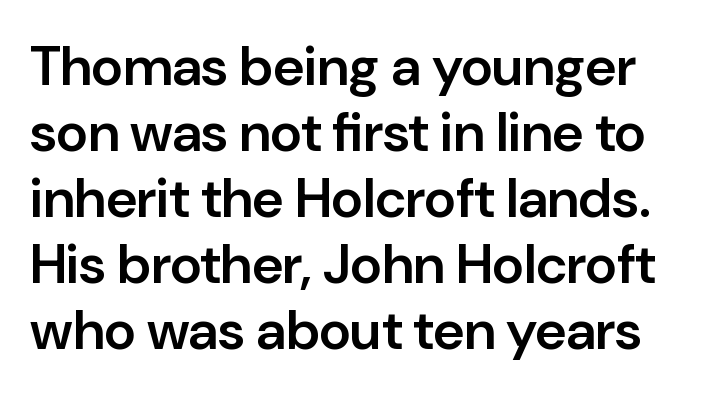
Q: Is the text bold? A: Semi-bold.
Q: Is the text italic (slanted)? A: No, it is upright.
Q: Is the typeface a serif or a sans-serif typeface? A: Sans-serif.
Q: Is the text underlined? A: No.
Q: Is the spacing between letters normal or unusually wide? A: Normal.
Q: Width (condensed, normal, or wide)? A: Normal.
Q: Stroke contrast? A: Low.
Q: x-height? A: Medium.
Q: Monospaced? A: No.
